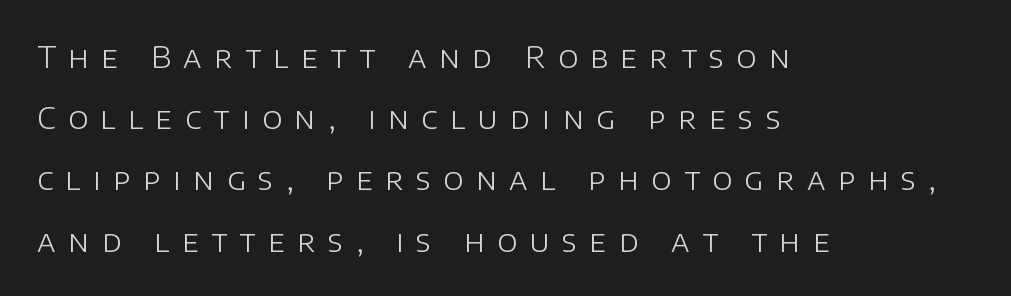
Q: Is the text bold? A: No.
Q: Is the text italic (slanted)? A: No, it is upright.
Q: Is the typeface a serif or a sans-serif typeface? A: Sans-serif.
Q: Is the text underlined? A: No.
Q: How is the paragraph aligned? A: Left-aligned.
Q: Is the spacing between letters normal or unusually wide? A: Unusually wide.
Q: Is the spacing between lines tight, normal or loose? A: Loose.
Q: Width (condensed, normal, or wide)? A: Normal.
Q: Stroke contrast? A: Low.
Q: x-height? A: Large.
Q: Monospaced? A: No.
